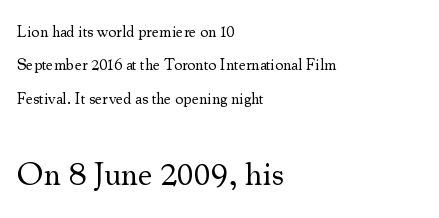
{"serif": "yes", "italic": "no", "bold": "no", "weight": "regular", "width": "normal", "stroke_contrast": "medium", "x_height": "small", "monospaced": "no", "underline": "no", "align": "left", "line_spacing": "loose", "line_spacing_ratio": 2.08, "letter_spacing": "normal", "letter_spacing_em": 0.0, "larger_block": "second", "size_ratio": 2.06, "glyph_px": 33}
